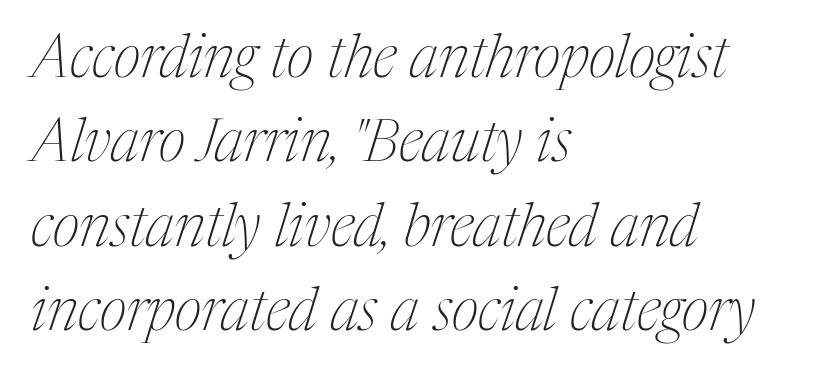
{"serif": "yes", "italic": "yes", "lean": "right", "slant_degrees": 17, "bold": "no", "weight": "thin", "width": "condensed", "stroke_contrast": "medium", "x_height": "medium", "monospaced": "no", "underline": "no", "align": "left", "line_spacing": "normal", "line_spacing_ratio": 1.43, "letter_spacing": "normal", "letter_spacing_em": 0.0, "glyph_px": 59}
